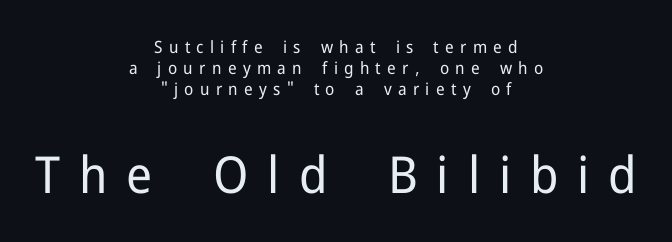
The image shows 51 px regular-weight sans-serif type, upright; set centered, line spacing 1.23x, unusually wide letter spacing (+0.37 em), not underlined; the second (bottom) block is 3.0x larger; low stroke contrast and a medium x-height.
